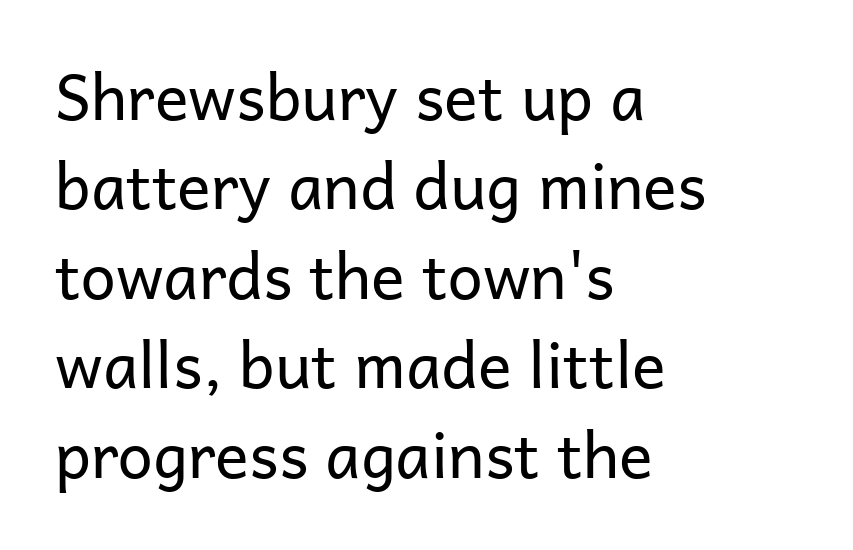
The image shows 63 px regular-weight sans-serif type, upright; set left-aligned, normal line spacing (1.42x), normal letter spacing, not underlined; low stroke contrast and a medium x-height.
